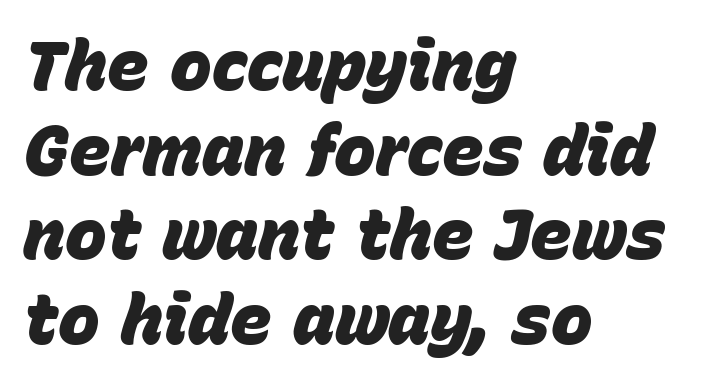
The image shows 70 px heavy type, italic (leaning right); set left-aligned, line spacing 1.21x, normal letter spacing, not underlined; low stroke contrast and a large x-height.
